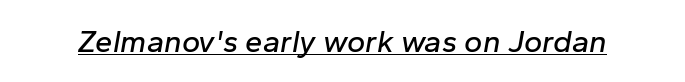
{"italic": "yes", "lean": "right", "slant_degrees": 10, "width": "normal", "stroke_contrast": "low", "x_height": "medium", "monospaced": "no", "underline": "yes", "letter_spacing": "normal", "letter_spacing_em": 0.0, "glyph_px": 31}
